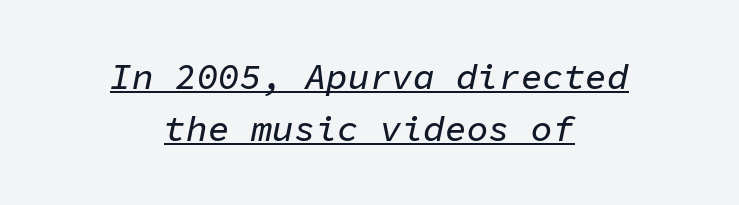
The image shows 36 px text type, italic (leaning right), monospaced; set centered, normal line spacing (1.45x), normal letter spacing, underlined; low stroke contrast and a medium x-height.
